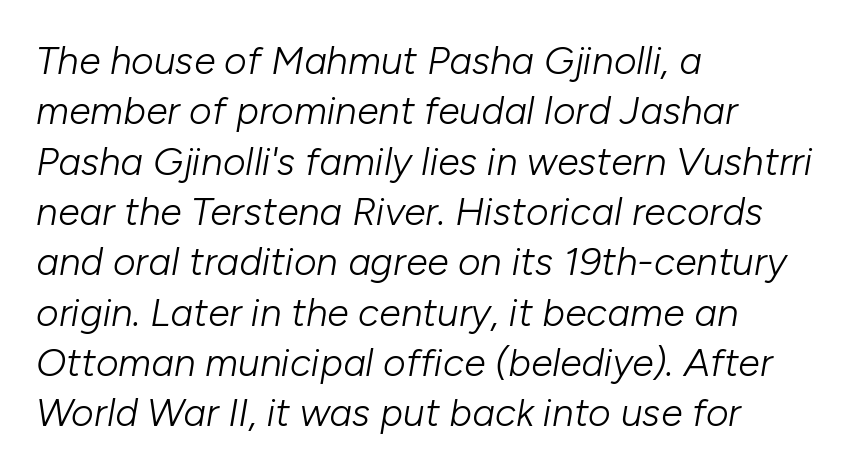
The image shows 39 px light type, italic (leaning right); set left-aligned, normal line spacing (1.29x), normal letter spacing, not underlined; low stroke contrast and a medium x-height.
